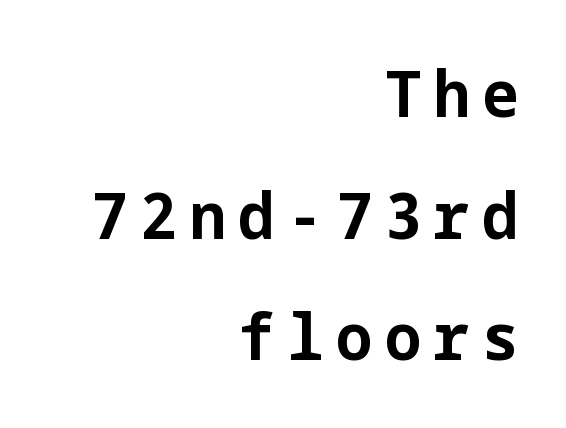
The image shows 65 px bold sans-serif type, upright; set right-aligned, line spacing 1.87x, not underlined; low stroke contrast and a medium x-height.
